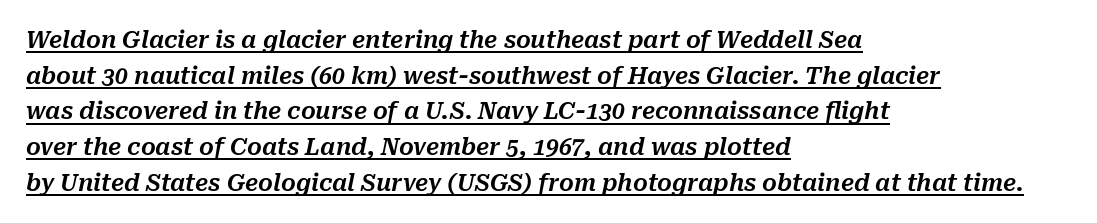
The image shows 23 px text type, italic (leaning right); set left-aligned, normal line spacing (1.55x), normal letter spacing, underlined.
